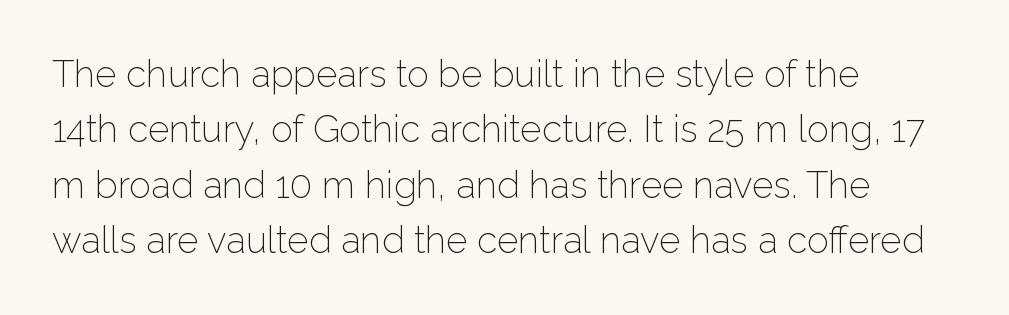
Q: Is the text bold? A: No.
Q: Is the text italic (slanted)? A: No, it is upright.
Q: Is the typeface a serif or a sans-serif typeface? A: Sans-serif.
Q: Is the text underlined? A: No.
Q: How is the paragraph aligned? A: Left-aligned.
Q: Is the spacing between letters normal or unusually wide? A: Normal.
Q: Is the spacing between lines tight, normal or loose? A: Normal.
Q: Width (condensed, normal, or wide)? A: Normal.
Q: Stroke contrast? A: Low.
Q: x-height? A: Medium.
Q: Monospaced? A: No.
